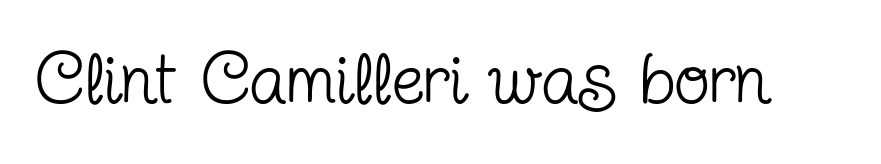
The image shows 73 px regular-weight, condensed serif type, upright; set normal letter spacing, not underlined; low stroke contrast and a medium x-height.
